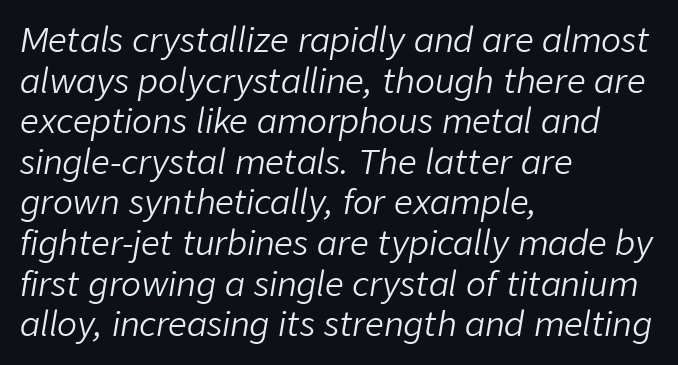
Q: Is the text bold? A: No.
Q: Is the text italic (slanted)? A: Yes, it leans right by about 9 degrees.
Q: Is the text underlined? A: No.
Q: How is the paragraph aligned? A: Left-aligned.
Q: Is the spacing between letters normal or unusually wide? A: Normal.
Q: Width (condensed, normal, or wide)? A: Normal.
Q: Stroke contrast? A: Low.
Q: x-height? A: Medium.
Q: Monospaced? A: No.
